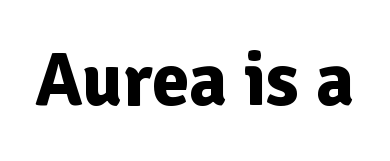
Ascenders rise straight up at ninety degrees. Has an underline been added? It has not. Is this a fixed-width face? No — the glyphs have proportional, varying widths. No extra tracking has been applied to these lines. Font category for this specimen: sans-serif.
